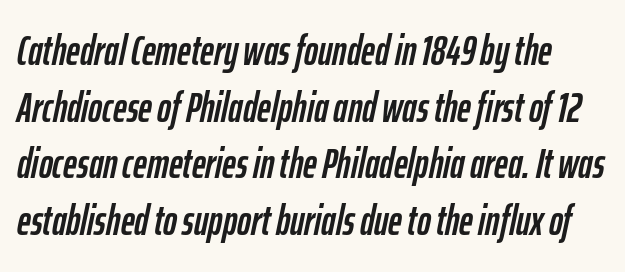
The glyphs look as if they've been sheared to an angle. Is the letter spacing exaggerated? No — it looks like the ordinary default. Interline gaps are of average width in this sample. Anything drawn beneath the words? Only blank space. Each letter keeps its own natural width here, so spacing adapts to shape.
